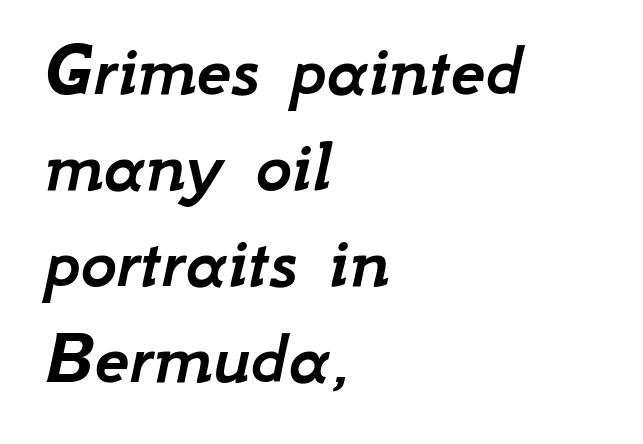
{"italic": "yes", "lean": "right", "slant_degrees": 12, "width": "normal", "stroke_contrast": "low", "x_height": "small", "monospaced": "no", "underline": "no", "align": "left", "line_spacing_ratio": 1.23, "letter_spacing": "normal", "letter_spacing_em": 0.0, "glyph_px": 78}
